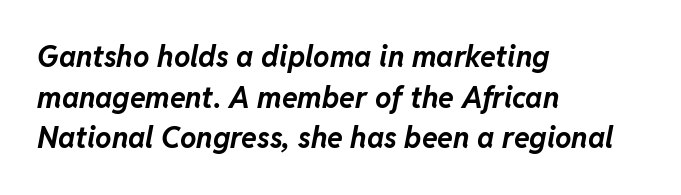
The image shows 29 px bold type, italic (leaning right); set left-aligned, normal line spacing (1.4x), normal letter spacing, not underlined; low stroke contrast and a medium x-height.
